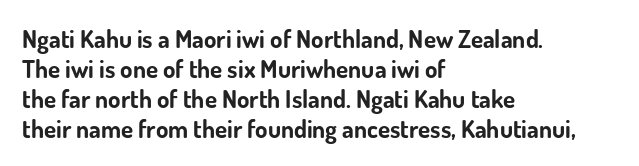
{"italic": "no", "bold": "yes", "underline": "no", "align": "left", "line_spacing_ratio": 1.2, "letter_spacing": "normal", "letter_spacing_em": 0.0, "glyph_px": 25}
